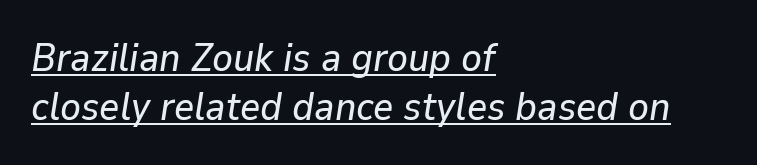
Glyph-to-glyph distance matches everyday printed text. These lines are rendered in a variable-pitch font. Each new line begins a customary step beneath the previous one. Decoration check: the copy is underlined. The whole block is typeset with a tilt.
